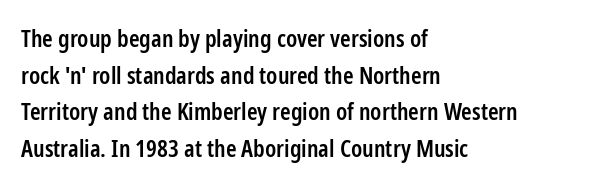
If you drew a line through each stem, it would be perfectly vertical. Each line starts at the same left margin while the right side varies. The string is rendered with underlining switched off. In terms of weight, the rendering is demibold, just under bold.
